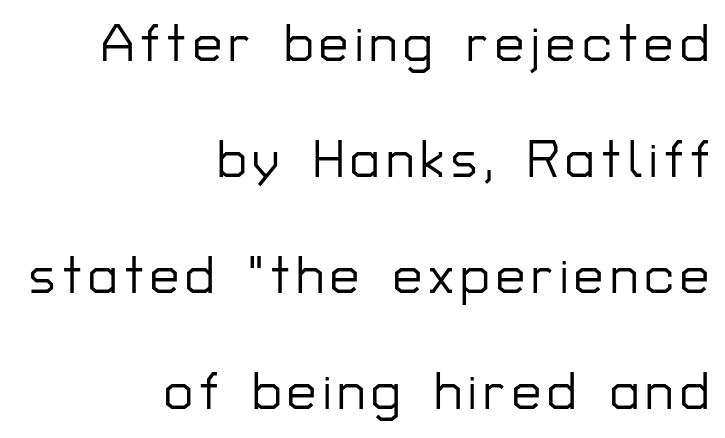
Q: Is the text italic (slanted)? A: No, it is upright.
Q: Is the typeface a serif or a sans-serif typeface? A: Sans-serif.
Q: Is the text underlined? A: No.
Q: How is the paragraph aligned? A: Right-aligned.
Q: Is the spacing between lines tight, normal or loose? A: Loose.
Q: Width (condensed, normal, or wide)? A: Normal.
Q: Stroke contrast? A: Low.
Q: x-height? A: Medium.
Q: Monospaced? A: No.
